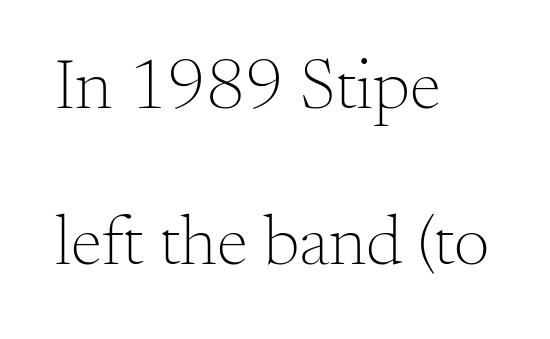
{"serif": "yes", "italic": "no", "bold": "no", "weight": "light", "width": "normal", "stroke_contrast": "medium", "x_height": "small", "monospaced": "no", "underline": "no", "align": "left", "line_spacing": "loose", "line_spacing_ratio": 2.2, "letter_spacing": "normal", "letter_spacing_em": 0.0, "glyph_px": 71}
